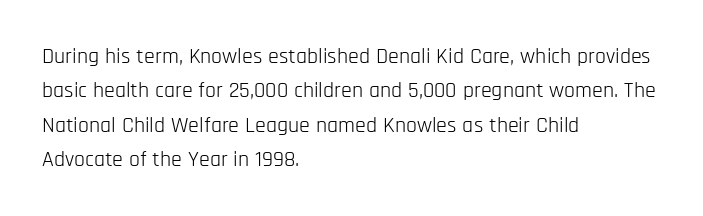
The image shows 22 px text type, upright; set left-aligned, normal line spacing (1.56x), normal letter spacing, not underlined.
